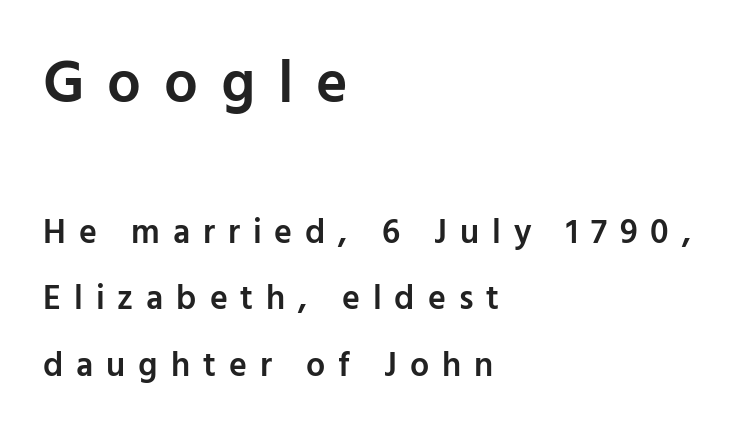
{"serif": "no", "italic": "no", "bold": "semi", "weight": "semibold", "width": "normal", "stroke_contrast": "low", "x_height": "medium", "monospaced": "no", "underline": "no", "align": "left", "line_spacing": "loose", "line_spacing_ratio": 1.96, "letter_spacing": "wide", "letter_spacing_em": 0.38, "larger_block": "first", "size_ratio": 1.76, "glyph_px": 60}
